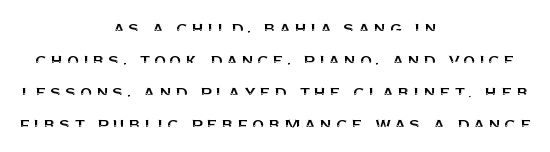
{"italic": "no", "underline": "no", "align": "center", "line_spacing": "normal", "line_spacing_ratio": 1.6, "glyph_px": 20}
